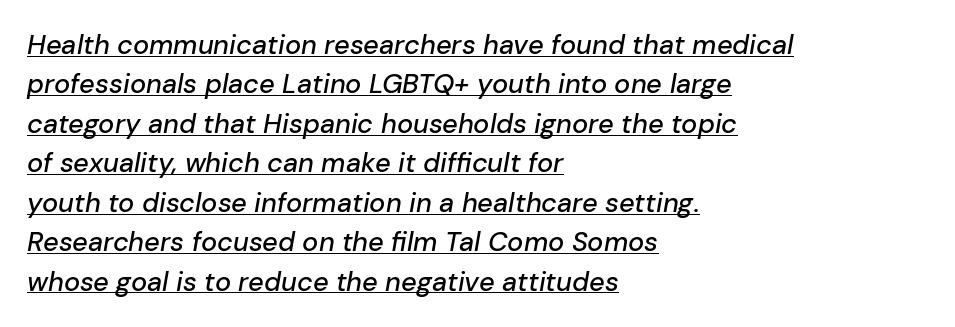
The lines sit at an ordinary, default distance from one another. A typesetter would mark this as italic. The ragged edge is on the right, which tells us the setting is flush left. The face used here appears with an underline applied. Nothing unusual about the tracking: characters are spaced as the font intends.
